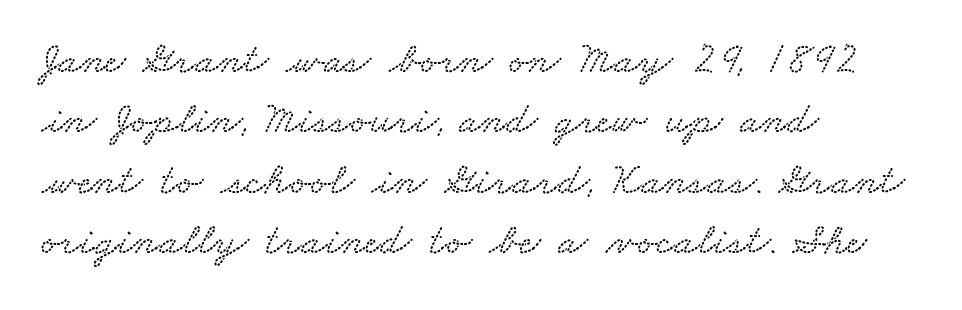
Typeset ragged right — the left edge is the straight one. Vertically, the passage feels balanced, rows spaced as you'd expect. This rendering features lettering with no underline. This sample has the flowing, uneven cadence of proportional lettering. The rendering keeps characters at their native spacing.
